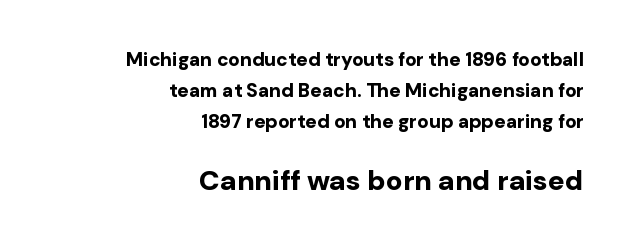
Plain, unruled lines of type. Normally led — the rows are evenly, conventionally spaced. Words appear dense and cohesive because spacing is normal. The letters advance in unequal steps, a hallmark of proportional type. Visually the block forms a straight wall on the right and a jagged coastline on the left.
